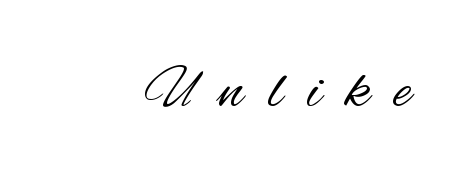
{"serif": "no", "bold": "no", "weight": "regular", "width": "condensed", "stroke_contrast": "medium", "x_height": "small", "monospaced": "no", "underline": "no", "align": "right", "letter_spacing": "wide", "letter_spacing_em": 0.41, "glyph_px": 61}
